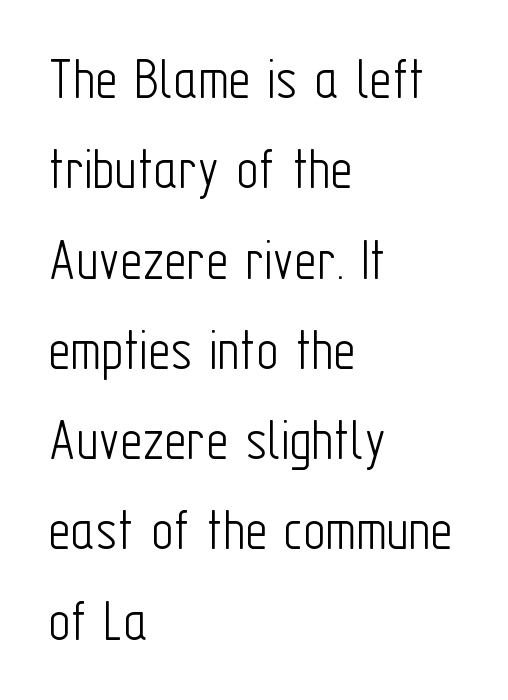
Q: Is the text bold? A: No.
Q: Is the text italic (slanted)? A: No, it is upright.
Q: Is the typeface a serif or a sans-serif typeface? A: Sans-serif.
Q: Is the text underlined? A: No.
Q: How is the paragraph aligned? A: Left-aligned.
Q: Is the spacing between letters normal or unusually wide? A: Normal.
Q: Is the spacing between lines tight, normal or loose? A: Normal.
Q: Width (condensed, normal, or wide)? A: Condensed.
Q: Stroke contrast? A: Low.
Q: x-height? A: Medium.
Q: Monospaced? A: No.
